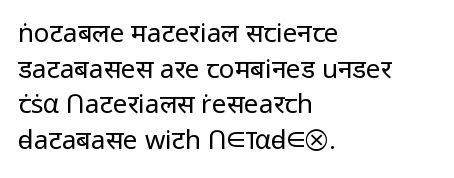
Q: Is the text bold? A: No.
Q: Is the text italic (slanted)? A: No, it is upright.
Q: Is the text underlined? A: No.
Q: How is the paragraph aligned? A: Left-aligned.
Q: Is the spacing between letters normal or unusually wide? A: Normal.
Q: Is the spacing between lines tight, normal or loose? A: Normal.
